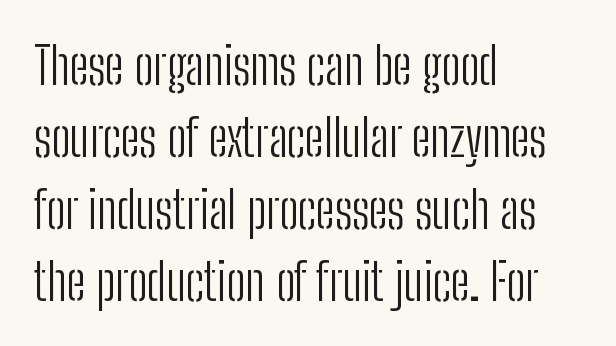
Teacher's note: observe the even left margin — that is flush-left alignment. You could call the tracking neutral — neither tight nor loose. A light-to-regular cut is what we see here. If you drew a line through each stem, it would be perfectly vertical.
